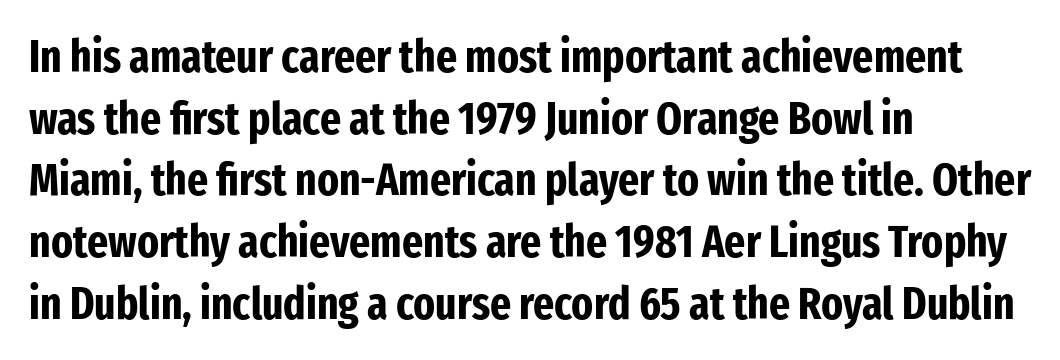
The image shows 45 px bold, condensed sans-serif type, upright; set left-aligned, normal line spacing (1.37x), normal letter spacing, not underlined; low stroke contrast and a medium x-height.
